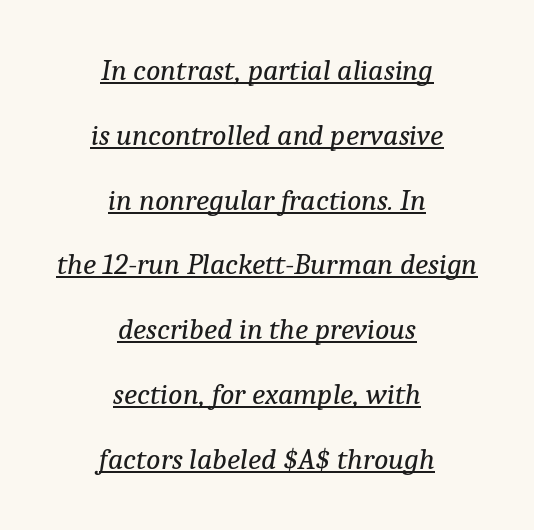
The image shows 30 px regular-weight serif type, italic (leaning right); set centered, loose line spacing (2.16x), normal letter spacing, underlined; low stroke contrast and a medium x-height.
